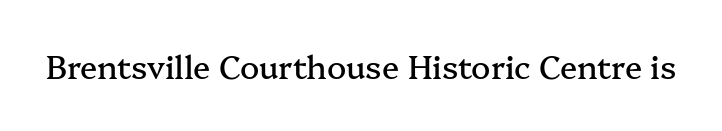
The image shows 32 px serif type, upright; set normal letter spacing, not underlined; medium stroke contrast and a medium x-height.
